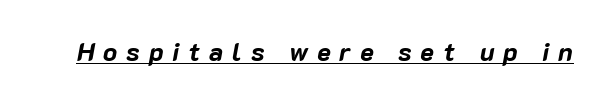
The whole block is typeset with a tilt. Does extra space separate the letters? Yes, quite a lot of it. I'd describe the lettering as bold — thick and assertive. The words here are underlined.
